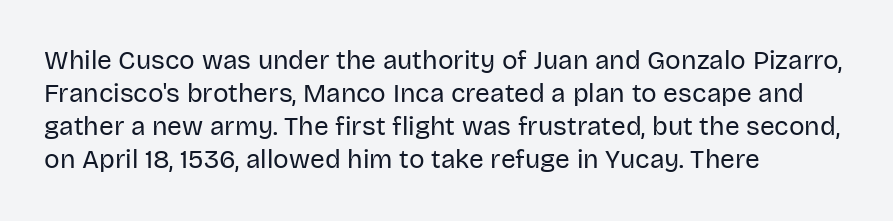
Q: Is the text bold? A: No.
Q: Is the text italic (slanted)? A: No, it is upright.
Q: Is the text underlined? A: No.
Q: How is the paragraph aligned? A: Left-aligned.
Q: Is the spacing between letters normal or unusually wide? A: Normal.
Q: Is the spacing between lines tight, normal or loose? A: Normal.
